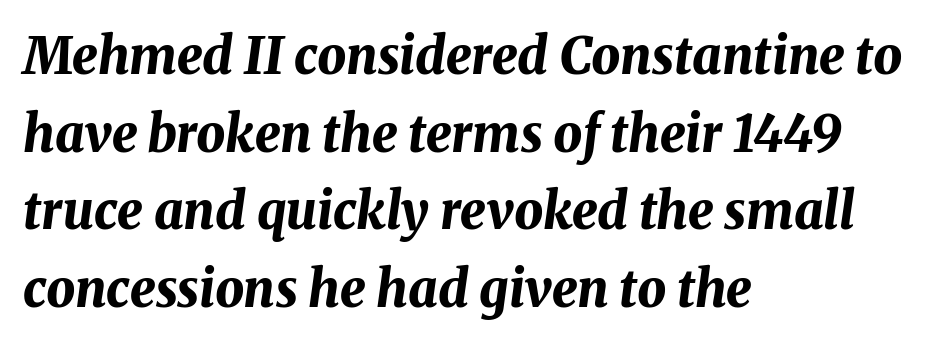
Notice how thick the strokes are: this is what a full bold looks like. Typeset ragged right — the left edge is the straight one. Descenders hang freely into open space. The type is set solid horizontally, with unmodified tracking.
